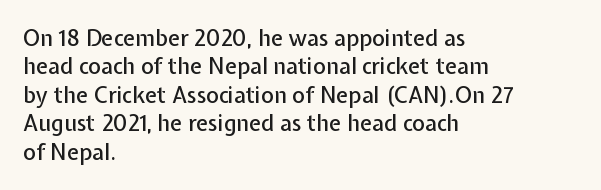
The image shows 22 px text type, upright; set left-aligned, normal line spacing (1.29x), normal letter spacing, not underlined.
